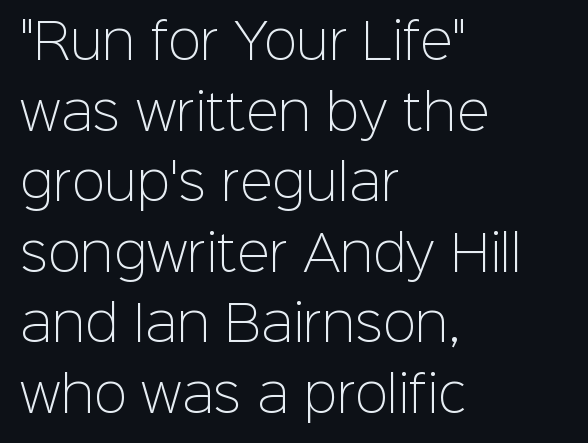
Q: Is the text bold? A: No.
Q: Is the text italic (slanted)? A: No, it is upright.
Q: Is the typeface a serif or a sans-serif typeface? A: Sans-serif.
Q: Is the text underlined? A: No.
Q: How is the paragraph aligned? A: Left-aligned.
Q: Is the spacing between letters normal or unusually wide? A: Normal.
Q: Is the spacing between lines tight, normal or loose? A: Normal.
Q: Width (condensed, normal, or wide)? A: Normal.
Q: Stroke contrast? A: Low.
Q: x-height? A: Medium.
Q: Monospaced? A: No.
